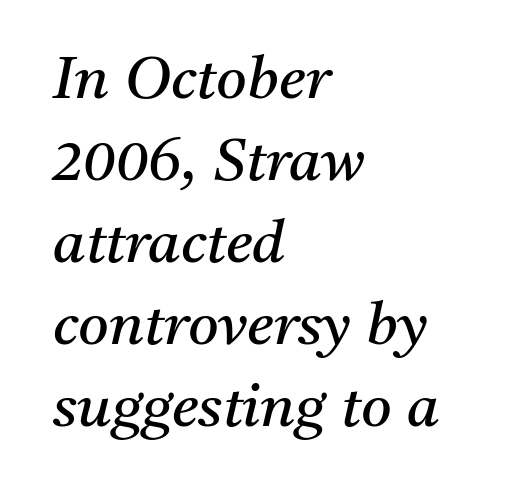
Q: Is the text bold? A: No.
Q: Is the text italic (slanted)? A: Yes, it leans right by about 11 degrees.
Q: Is the typeface a serif or a sans-serif typeface? A: Serif.
Q: Is the text underlined? A: No.
Q: How is the paragraph aligned? A: Left-aligned.
Q: Is the spacing between letters normal or unusually wide? A: Normal.
Q: Is the spacing between lines tight, normal or loose? A: Normal.
Q: Width (condensed, normal, or wide)? A: Normal.
Q: Stroke contrast? A: Medium.
Q: x-height? A: Medium.
Q: Monospaced? A: No.
